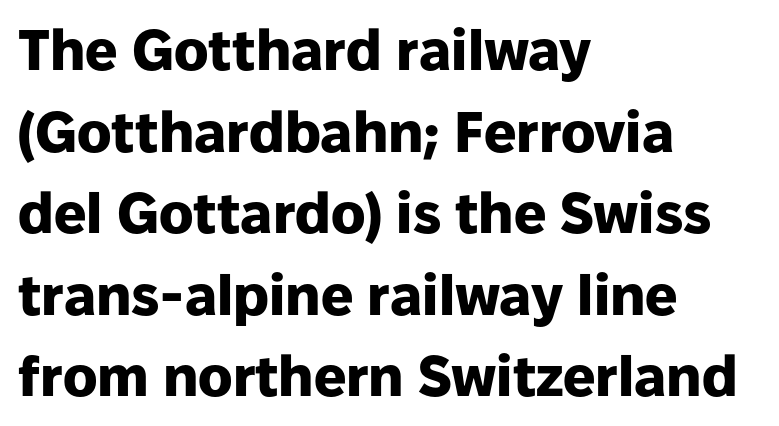
Q: Is the text bold? A: Yes.
Q: Is the text italic (slanted)? A: No, it is upright.
Q: Is the typeface a serif or a sans-serif typeface? A: Sans-serif.
Q: Is the text underlined? A: No.
Q: How is the paragraph aligned? A: Left-aligned.
Q: Is the spacing between letters normal or unusually wide? A: Normal.
Q: Is the spacing between lines tight, normal or loose? A: Normal.
Q: Width (condensed, normal, or wide)? A: Normal.
Q: Stroke contrast? A: Low.
Q: x-height? A: Medium.
Q: Monospaced? A: No.
